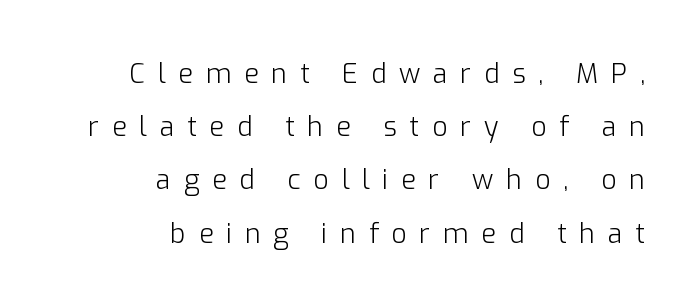
This sample trades compactness for vertical openness between lines. Style check: upright. In CSS terms this would be text-align: right. The foot of each line stays bare and open.
